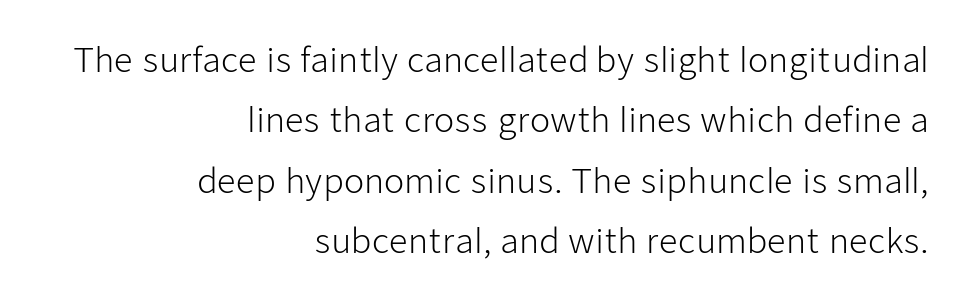
Q: Is the text bold? A: No.
Q: Is the text italic (slanted)? A: No, it is upright.
Q: Is the typeface a serif or a sans-serif typeface? A: Sans-serif.
Q: Is the text underlined? A: No.
Q: How is the paragraph aligned? A: Right-aligned.
Q: Is the spacing between letters normal or unusually wide? A: Normal.
Q: Width (condensed, normal, or wide)? A: Normal.
Q: Stroke contrast? A: Low.
Q: x-height? A: Medium.
Q: Monospaced? A: No.
